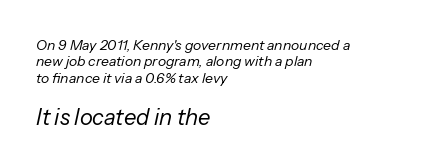
Small over large — that's the arrangement of the two blocks here. Does the lettering tilt? It does — this is italic. Decoration check: the copy has no underline. How are the letters spaced? Ordinarily, with no added tracking.
